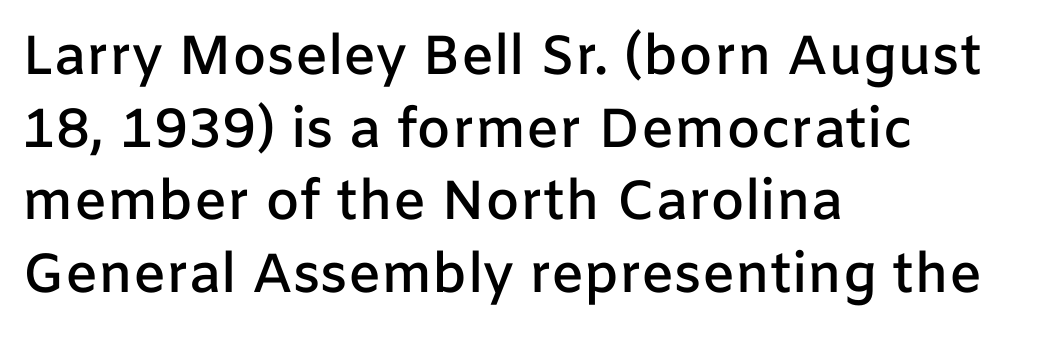
Q: Is the text bold? A: Semi-bold.
Q: Is the text italic (slanted)? A: No, it is upright.
Q: Is the typeface a serif or a sans-serif typeface? A: Sans-serif.
Q: Is the text underlined? A: No.
Q: How is the paragraph aligned? A: Left-aligned.
Q: Is the spacing between letters normal or unusually wide? A: Normal.
Q: Is the spacing between lines tight, normal or loose? A: Normal.
Q: Width (condensed, normal, or wide)? A: Normal.
Q: Stroke contrast? A: Low.
Q: x-height? A: Medium.
Q: Monospaced? A: No.
